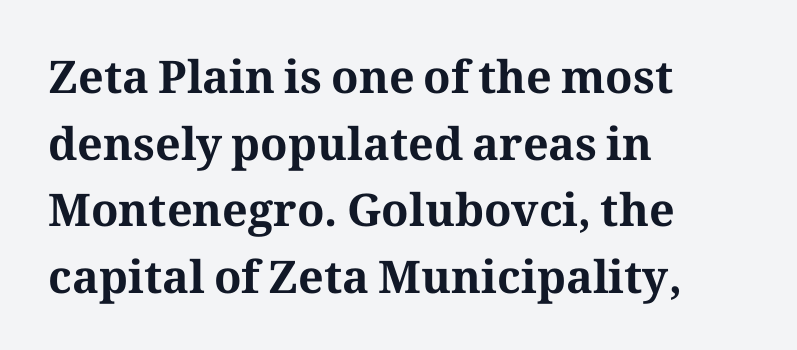
The image shows 45 px bold serif type, upright; set left-aligned, normal line spacing (1.48x), normal letter spacing, not underlined; medium stroke contrast and a medium x-height.
